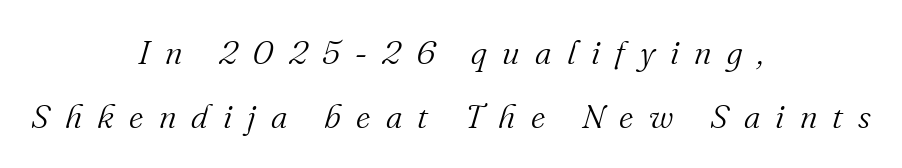
Q: Is the text bold? A: No.
Q: Is the text italic (slanted)? A: Yes, it leans right by about 16 degrees.
Q: Is the typeface a serif or a sans-serif typeface? A: Serif.
Q: Is the text underlined? A: No.
Q: How is the paragraph aligned? A: Centered.
Q: Is the spacing between letters normal or unusually wide? A: Unusually wide.
Q: Width (condensed, normal, or wide)? A: Normal.
Q: Stroke contrast? A: Medium.
Q: x-height? A: Small.
Q: Monospaced? A: No.
